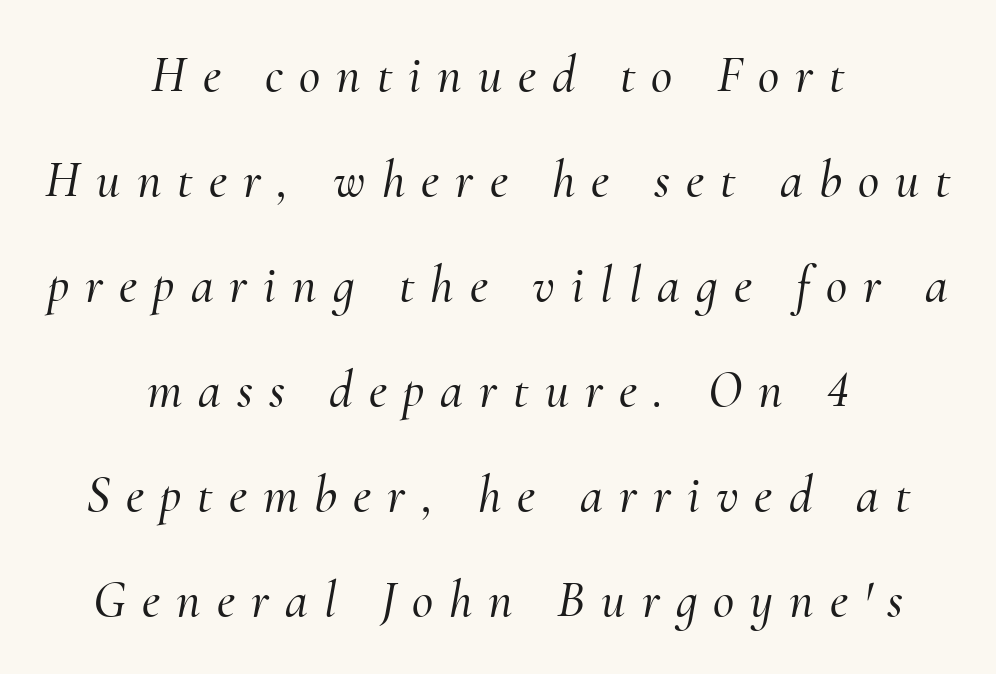
{"serif": "yes", "italic": "yes", "lean": "right", "slant_degrees": 10, "width": "normal", "stroke_contrast": "medium", "x_height": "small", "monospaced": "no", "underline": "no", "align": "center", "line_spacing": "loose", "line_spacing_ratio": 2.02, "letter_spacing": "wide", "letter_spacing_em": 0.31, "glyph_px": 52}
